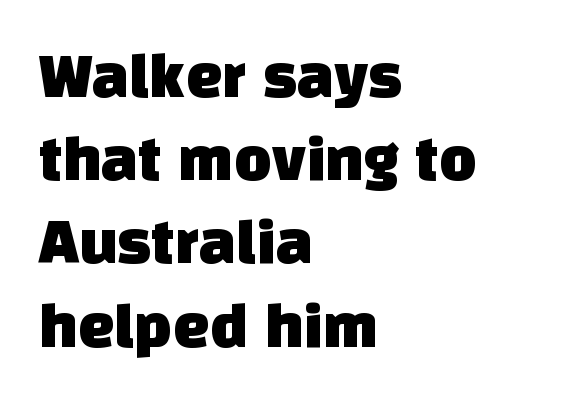
The image shows 65 px sans-serif type; set left-aligned, normal line spacing (1.28x), normal letter spacing, not underlined; low stroke contrast and a large x-height.
